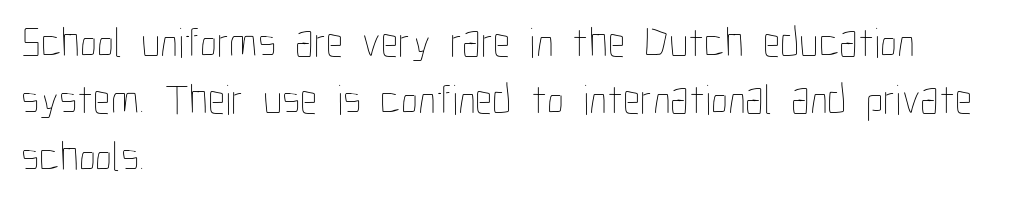
The image shows 43 px thin, condensed type, upright; set left-aligned, normal line spacing (1.33x), normal letter spacing, not underlined; low stroke contrast and a medium x-height.
